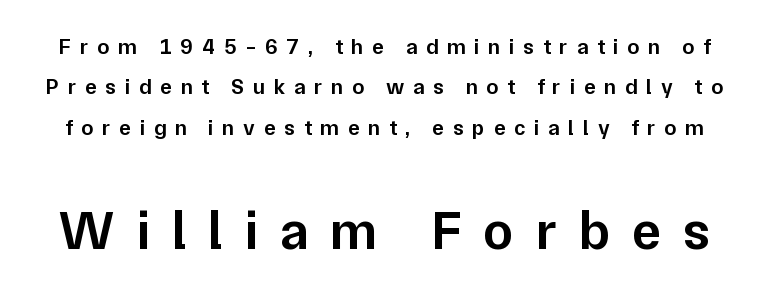
{"serif": "no", "italic": "no", "bold": "semi", "weight": "semibold", "width": "normal", "stroke_contrast": "low", "x_height": "medium", "monospaced": "no", "underline": "no", "line_spacing_ratio": 1.83, "letter_spacing": "wide", "letter_spacing_em": 0.39, "larger_block": "second", "size_ratio": 2.5, "glyph_px": 55}
